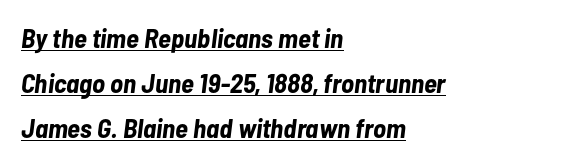
{"italic": "yes", "lean": "right", "slant_degrees": 7, "bold": "yes", "underline": "yes", "align": "left", "line_spacing": "normal", "line_spacing_ratio": 1.66, "letter_spacing": "normal", "letter_spacing_em": 0.0, "glyph_px": 27}
